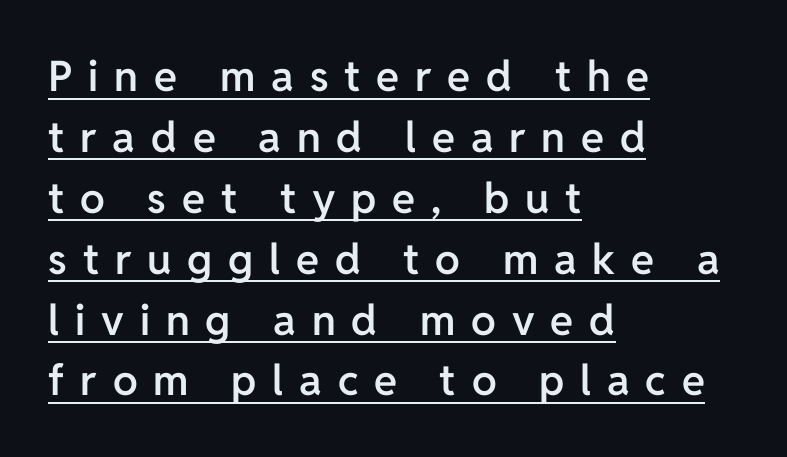
Q: Is the text bold? A: Semi-bold.
Q: Is the text italic (slanted)? A: No, it is upright.
Q: Is the typeface a serif or a sans-serif typeface? A: Sans-serif.
Q: Is the text underlined? A: Yes.
Q: How is the paragraph aligned? A: Left-aligned.
Q: Is the spacing between letters normal or unusually wide? A: Unusually wide.
Q: Is the spacing between lines tight, normal or loose? A: Normal.
Q: Width (condensed, normal, or wide)? A: Normal.
Q: Stroke contrast? A: Low.
Q: x-height? A: Medium.
Q: Monospaced? A: No.
